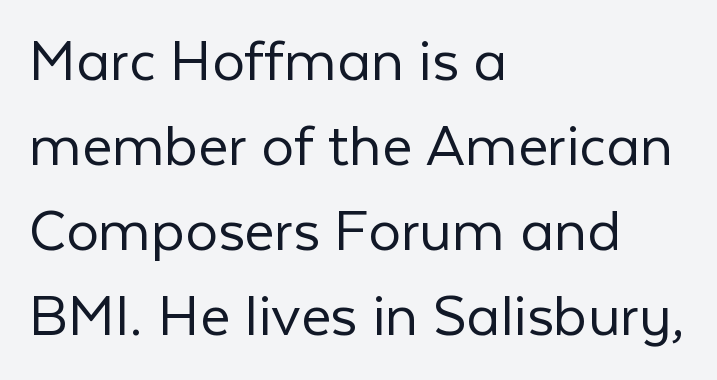
{"serif": "no", "italic": "no", "bold": "no", "weight": "light", "width": "normal", "stroke_contrast": "low", "x_height": "medium", "monospaced": "no", "underline": "no", "align": "left", "line_spacing": "normal", "line_spacing_ratio": 1.31, "letter_spacing": "normal", "letter_spacing_em": 0.0, "glyph_px": 65}
